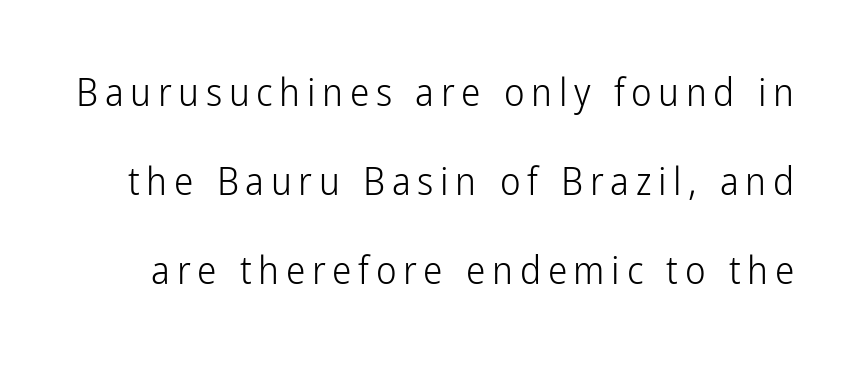
The type family on display is of the sans-serif kind. Is this a fixed-width face? No — the glyphs have proportional, varying widths. Rule under the text: the space is simply empty. Each stroke keeps to a modest, everyday thickness or less. A typesetter would call this leading open, well beyond the default.
